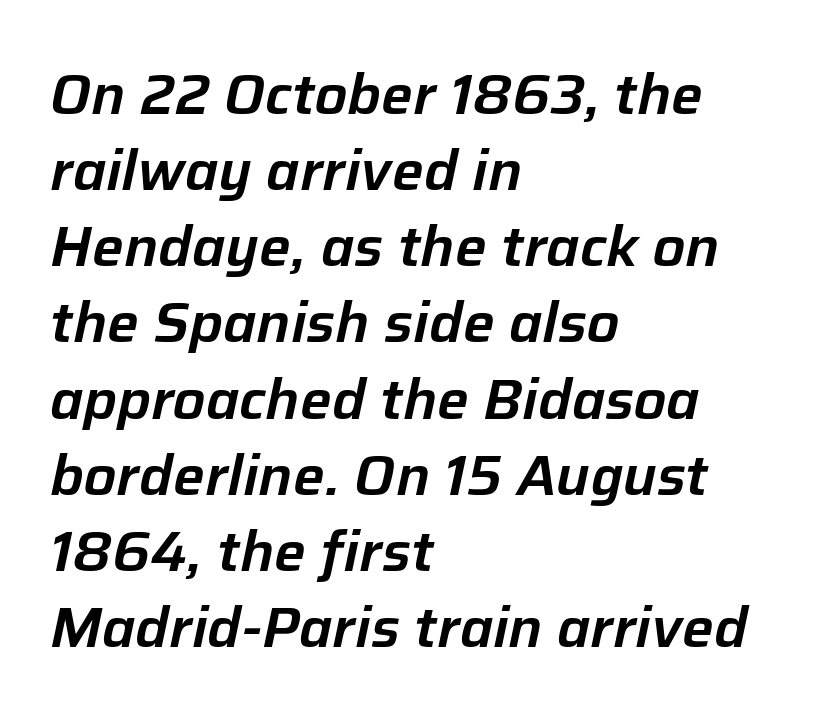
Q: Is the text italic (slanted)? A: Yes, it leans right by about 12 degrees.
Q: Is the text underlined? A: No.
Q: How is the paragraph aligned? A: Left-aligned.
Q: Is the spacing between letters normal or unusually wide? A: Normal.
Q: Is the spacing between lines tight, normal or loose? A: Normal.
Q: Width (condensed, normal, or wide)? A: Normal.
Q: Stroke contrast? A: Low.
Q: x-height? A: Medium.
Q: Monospaced? A: No.
